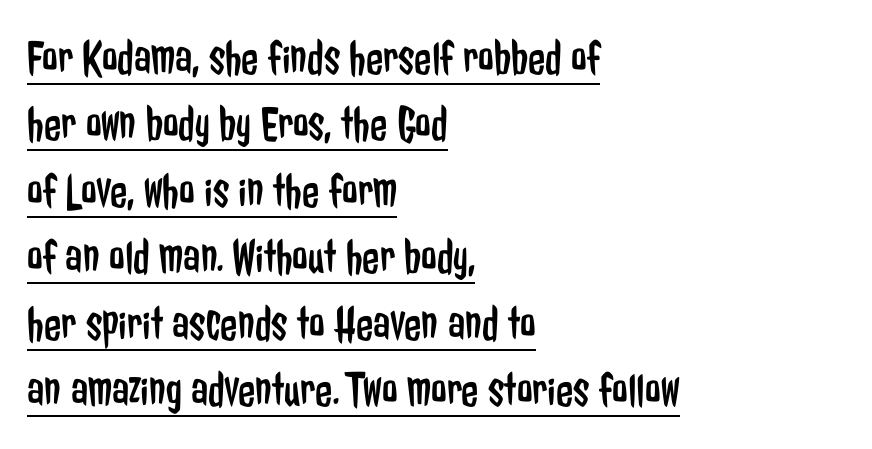
Q: Is the text bold? A: No.
Q: Is the text italic (slanted)? A: No, it is upright.
Q: Is the typeface a serif or a sans-serif typeface? A: Sans-serif.
Q: Is the text underlined? A: Yes.
Q: How is the paragraph aligned? A: Left-aligned.
Q: Is the spacing between letters normal or unusually wide? A: Normal.
Q: Is the spacing between lines tight, normal or loose? A: Normal.
Q: Width (condensed, normal, or wide)? A: Condensed.
Q: Stroke contrast? A: Low.
Q: x-height? A: Medium.
Q: Monospaced? A: No.
